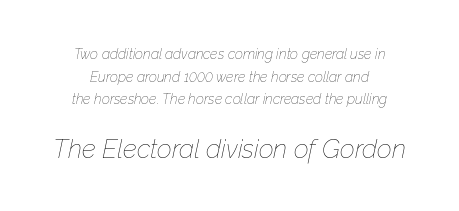
Q: Is the text bold? A: No.
Q: Is the text italic (slanted)? A: Yes, it leans right by about 12 degrees.
Q: Is the text underlined? A: No.
Q: How is the paragraph aligned? A: Centered.
Q: Is the spacing between letters normal or unusually wide? A: Normal.
Q: Is the spacing between lines tight, normal or loose? A: Normal.
Q: Which block of text is set in a larger size, the first (top) or the second (bottom)? A: The second (bottom) one.
